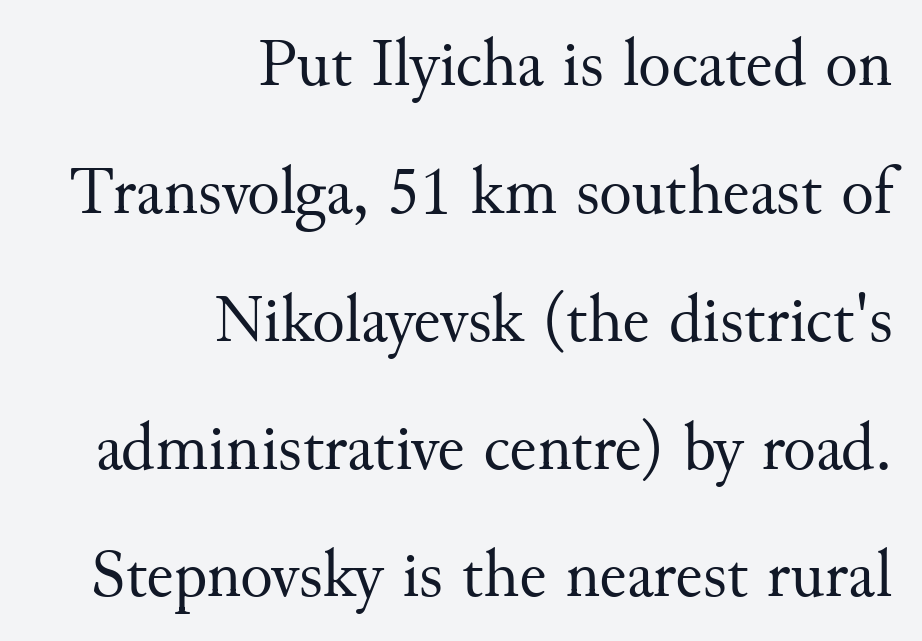
{"serif": "yes", "italic": "no", "bold": "no", "weight": "regular", "width": "normal", "stroke_contrast": "medium", "x_height": "small", "monospaced": "no", "underline": "no", "align": "right", "line_spacing_ratio": 1.88, "letter_spacing": "normal", "letter_spacing_em": 0.0, "glyph_px": 68}
